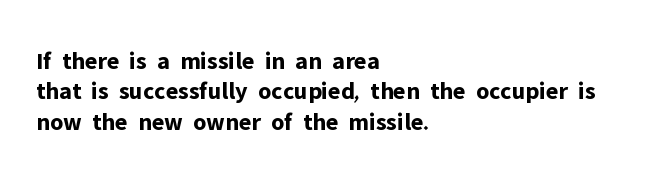
{"italic": "no", "bold": "yes", "underline": "no", "align": "left", "line_spacing_ratio": 1.22, "letter_spacing": "normal", "letter_spacing_em": 0.0, "glyph_px": 25}
